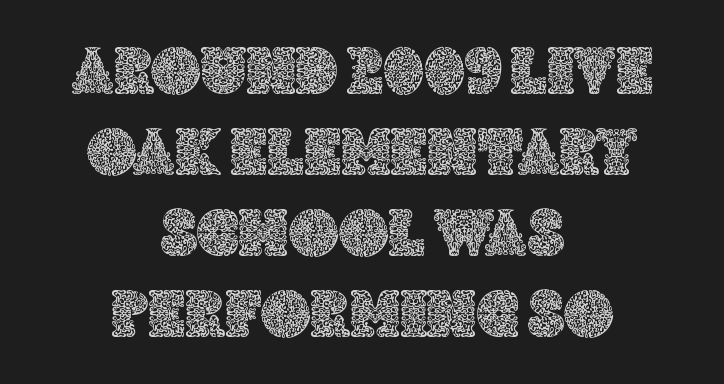
The gap between lines stays unmarked. Looks like regular typesetting: each glyph gets only the width it needs. The specimen reads as upright at a glance. The letters sit at their default tracking, neither squeezed nor spread. Typeset on center — no edge is straight.
